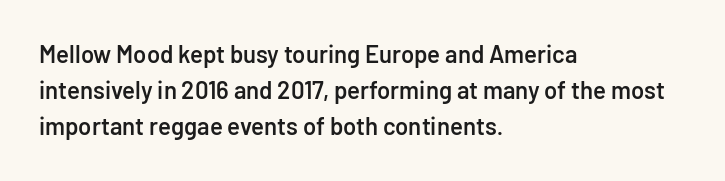
The image shows 24 px text type, upright; set left-aligned, normal line spacing (1.51x), normal letter spacing, not underlined.
